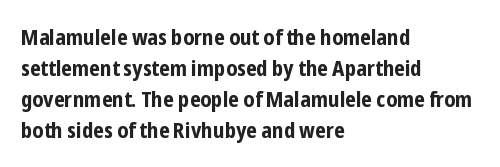
Q: Is the text bold? A: Yes.
Q: Is the text italic (slanted)? A: No, it is upright.
Q: Is the text underlined? A: No.
Q: How is the paragraph aligned? A: Left-aligned.
Q: Is the spacing between letters normal or unusually wide? A: Normal.
Q: Is the spacing between lines tight, normal or loose? A: Normal.
